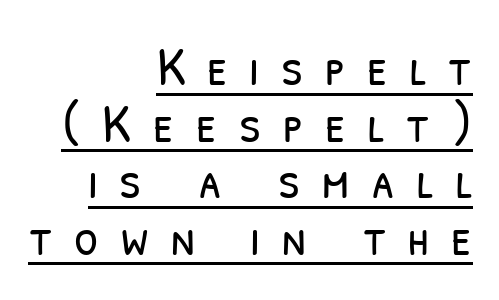
{"serif": "no", "bold": "no", "weight": "light", "width": "condensed", "stroke_contrast": "low", "x_height": "medium", "monospaced": "no", "underline": "yes", "align": "right", "line_spacing": "tight", "line_spacing_ratio": 1.03, "letter_spacing": "wide", "letter_spacing_em": 0.4, "glyph_px": 55}
